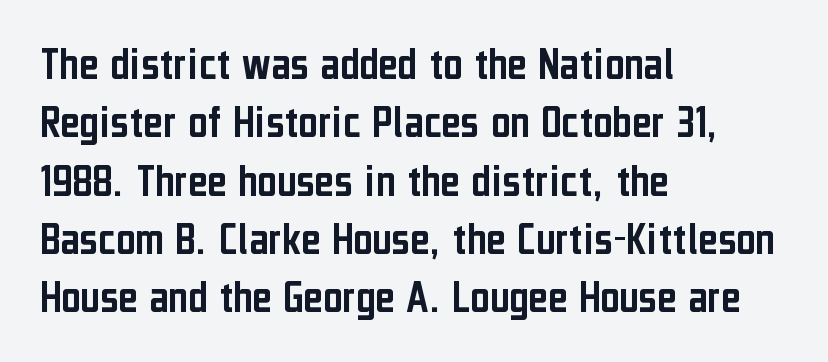
{"serif": "no", "italic": "no", "width": "condensed", "stroke_contrast": "low", "x_height": "medium", "monospaced": "no", "underline": "no", "align": "left", "line_spacing_ratio": 1.24, "letter_spacing": "normal", "letter_spacing_em": 0.0, "glyph_px": 47}
